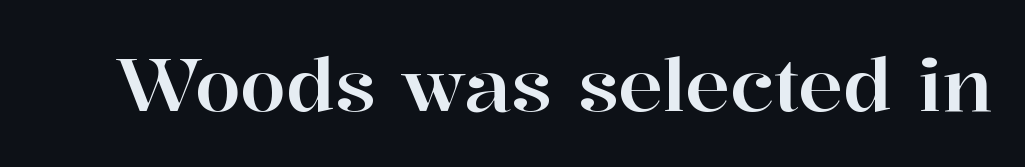
Q: Is the text italic (slanted)? A: No, it is upright.
Q: Is the typeface a serif or a sans-serif typeface? A: Serif.
Q: Is the text underlined? A: No.
Q: Is the spacing between letters normal or unusually wide? A: Normal.
Q: Width (condensed, normal, or wide)? A: Normal.
Q: Stroke contrast? A: High.
Q: x-height? A: Medium.
Q: Monospaced? A: No.
